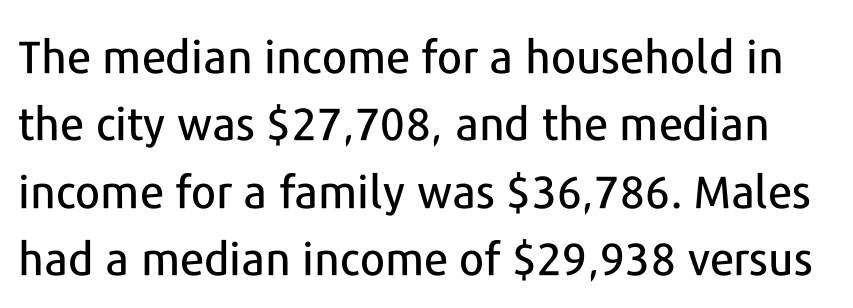
Q: Is the text italic (slanted)? A: No, it is upright.
Q: Is the typeface a serif or a sans-serif typeface? A: Sans-serif.
Q: Is the text underlined? A: No.
Q: Is the spacing between letters normal or unusually wide? A: Normal.
Q: Is the spacing between lines tight, normal or loose? A: Normal.
Q: Width (condensed, normal, or wide)? A: Normal.
Q: Stroke contrast? A: Low.
Q: x-height? A: Medium.
Q: Monospaced? A: No.
